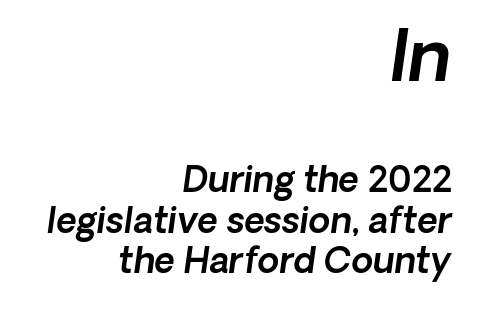
The image shows 70 px sans-serif type; set right-aligned, line spacing 1.16x, normal letter spacing, not underlined; the first (top) block is 2.0x larger; a medium x-height.
